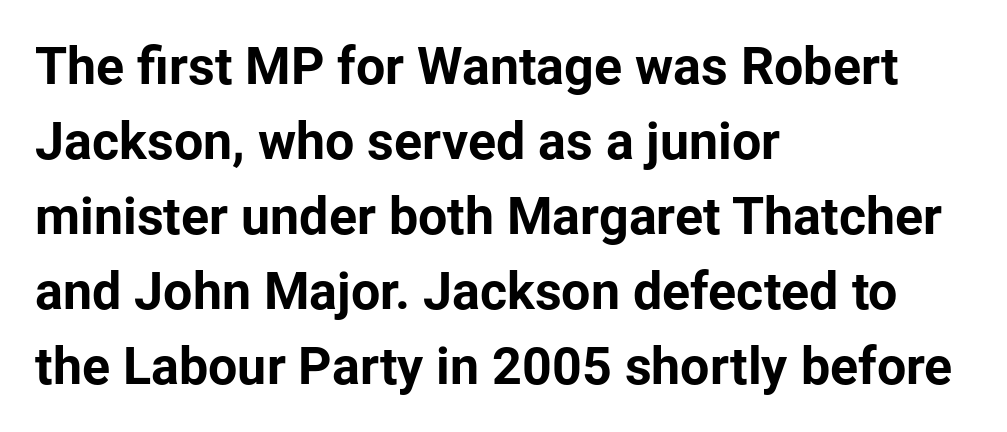
The rendering uses natural spacing where letterforms have individual widths. Are there feet on the stems? There aren't — it's a sans. Only glyphs here, with clear space below each row. Regarding leading, the lines here are spaced in the standard way. A roman cut, with each character standing at attention.
